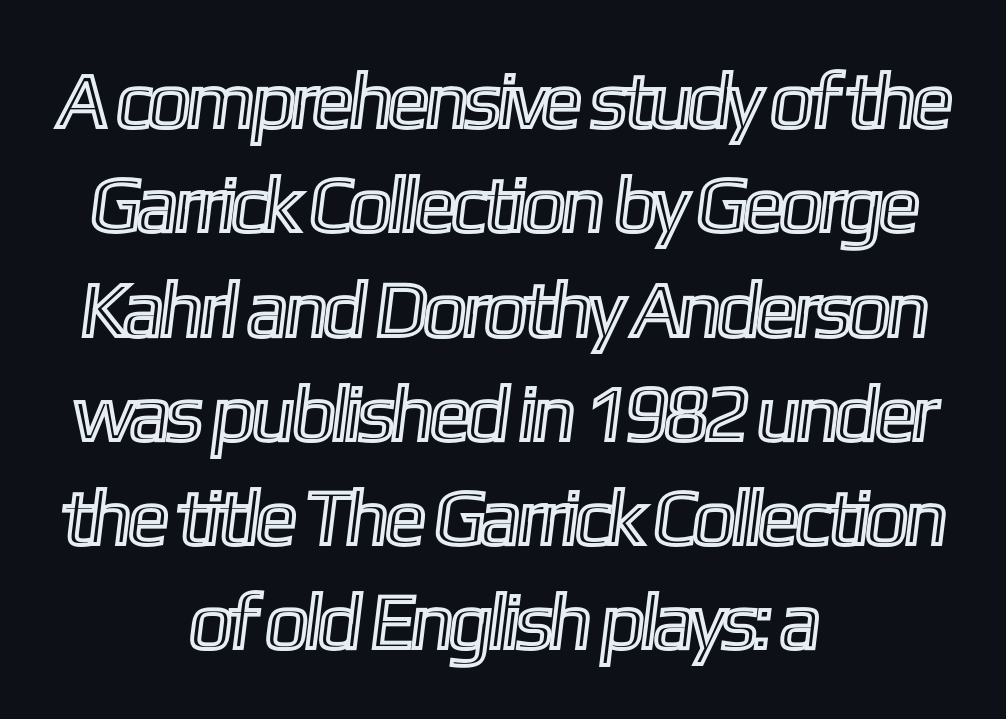
The image shows 79 px condensed type; set centered, normal line spacing (1.32x), normal letter spacing, not underlined; a medium x-height.
